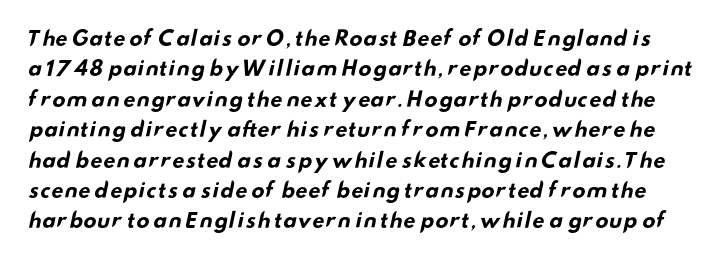
Glance below the letters and you will spot only blank space. Nothing unusual about the tracking: characters are spaced as the font intends. In terms of leading, this rendering sits right in the middle. A full-strength bold gives these letters their thick strokes.
